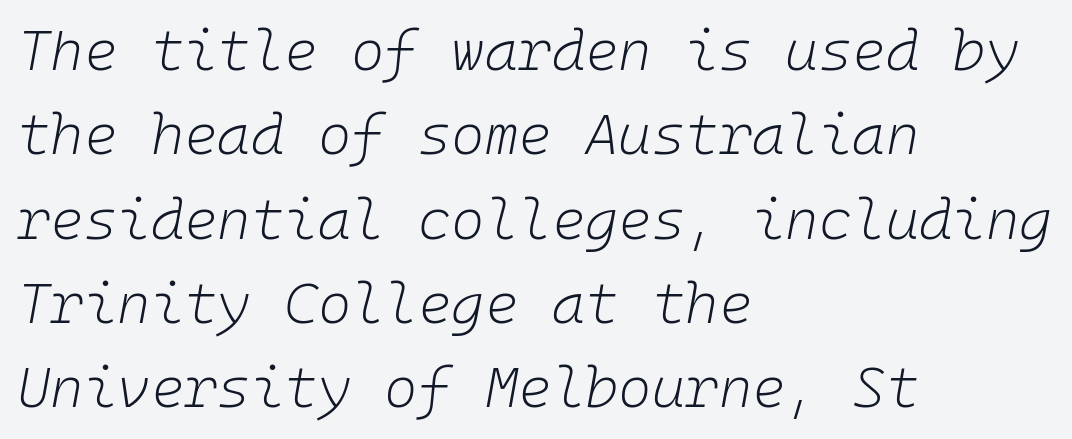
Q: Is the text bold? A: No.
Q: Is the text italic (slanted)? A: Yes, it leans right by about 10 degrees.
Q: Is the text underlined? A: No.
Q: How is the paragraph aligned? A: Left-aligned.
Q: Is the spacing between letters normal or unusually wide? A: Normal.
Q: Is the spacing between lines tight, normal or loose? A: Normal.
Q: Width (condensed, normal, or wide)? A: Normal.
Q: Stroke contrast? A: Low.
Q: x-height? A: Medium.
Q: Monospaced? A: Yes.
